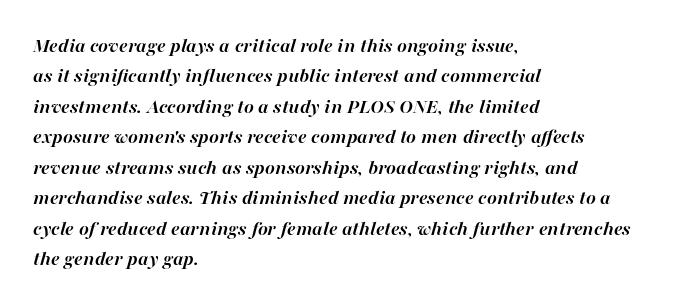
Q: Is the text bold? A: Yes.
Q: Is the text italic (slanted)? A: Yes, it leans right by about 16 degrees.
Q: Is the text underlined? A: No.
Q: How is the paragraph aligned? A: Left-aligned.
Q: Is the spacing between letters normal or unusually wide? A: Normal.
Q: Is the spacing between lines tight, normal or loose? A: Normal.
